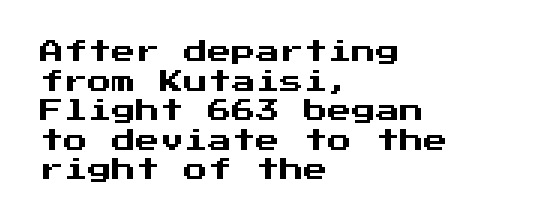
The image shows 24 px text type, upright; set left-aligned, line spacing 1.23x, normal letter spacing, not underlined.
